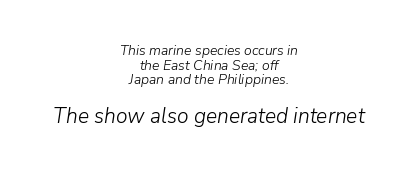
Check the space under the baseline: it is left empty. Is the block centered? Yes — each line is placed symmetrically about the middle. Weight: regular or lighter. In this sample the second text group is rendered at the bigger scale. Default kerning and tracking; the words read as compact shapes. One glance says dense: line gaps are narrower than usual.
